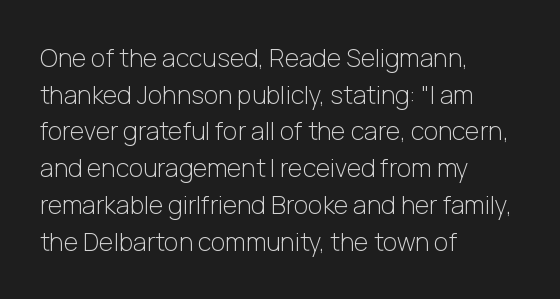
The image shows 25 px text type, upright; set left-aligned, normal line spacing (1.47x), normal letter spacing, not underlined.
